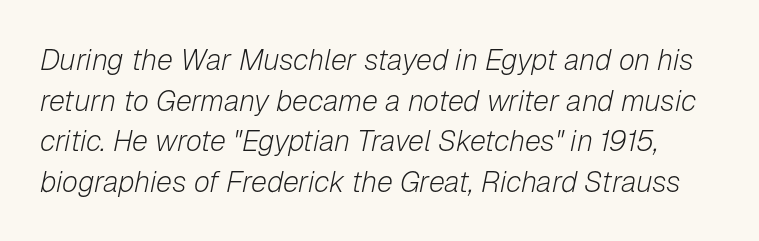
Honestly, the row spacing looks completely unremarkable. Honestly, the letter spacing is just normal — you wouldn't notice it. The string is rendered with underlining switched off. No extra ink here — the face is not bold. Each letter keeps its own natural width here, so spacing adapts to shape.
